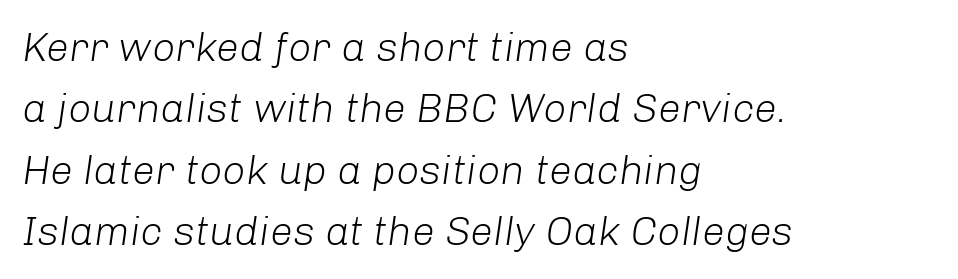
{"italic": "yes", "lean": "right", "slant_degrees": 8, "bold": "no", "weight": "light", "width": "normal", "stroke_contrast": "low", "x_height": "medium", "monospaced": "no", "underline": "no", "align": "left", "line_spacing": "normal", "line_spacing_ratio": 1.5, "letter_spacing": "normal", "letter_spacing_em": 0.0, "glyph_px": 41}
